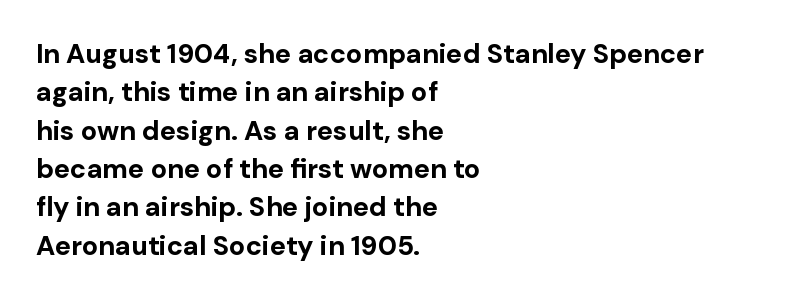
The image shows 27 px bold type, upright; set left-aligned, normal line spacing (1.42x), normal letter spacing, not underlined.
